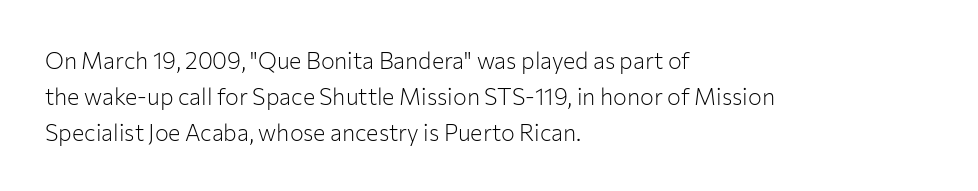
The image shows 23 px text type, upright; set left-aligned, normal line spacing (1.56x), normal letter spacing, not underlined.
